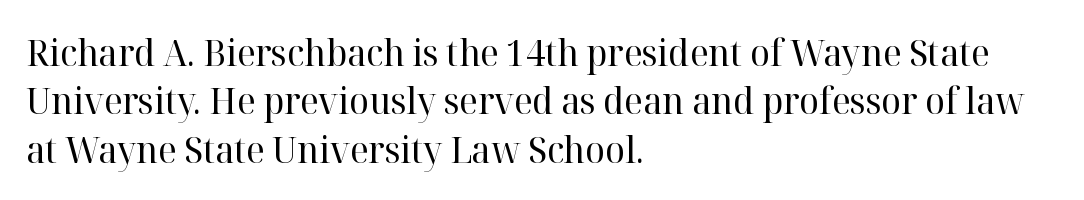
{"serif": "yes", "italic": "no", "bold": "no", "weight": "regular", "width": "normal", "stroke_contrast": "high", "x_height": "medium", "monospaced": "no", "underline": "no", "align": "left", "line_spacing": "normal", "line_spacing_ratio": 1.31, "letter_spacing": "normal", "letter_spacing_em": 0.0, "glyph_px": 37}
